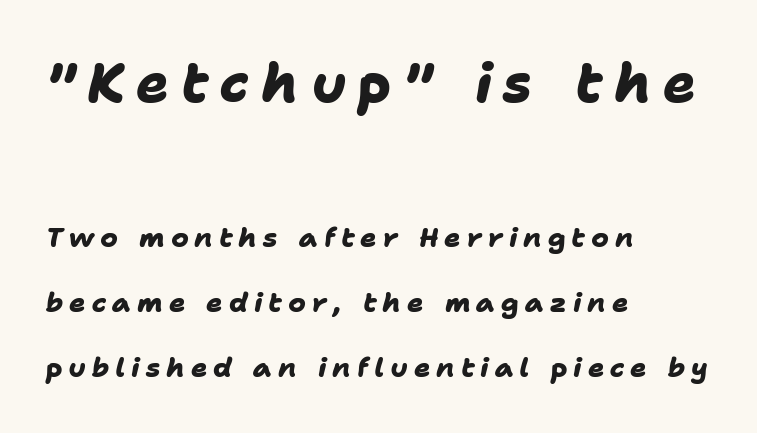
The image shows 54 px heavy sans-serif type; set left-aligned, loose line spacing (2.41x), unusually wide letter spacing (+0.22 em), not underlined; the first (top) block is 2.0x larger; low stroke contrast and a medium x-height.
